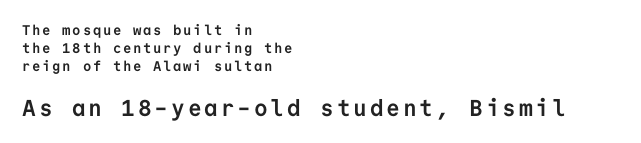
This block has exactly the height ordinary leading produces. Compare the two chunks: the lower has the greater cap height. Descenders hang freely into open space. Layout note: lines flush left. The font is running at its bold setting.
